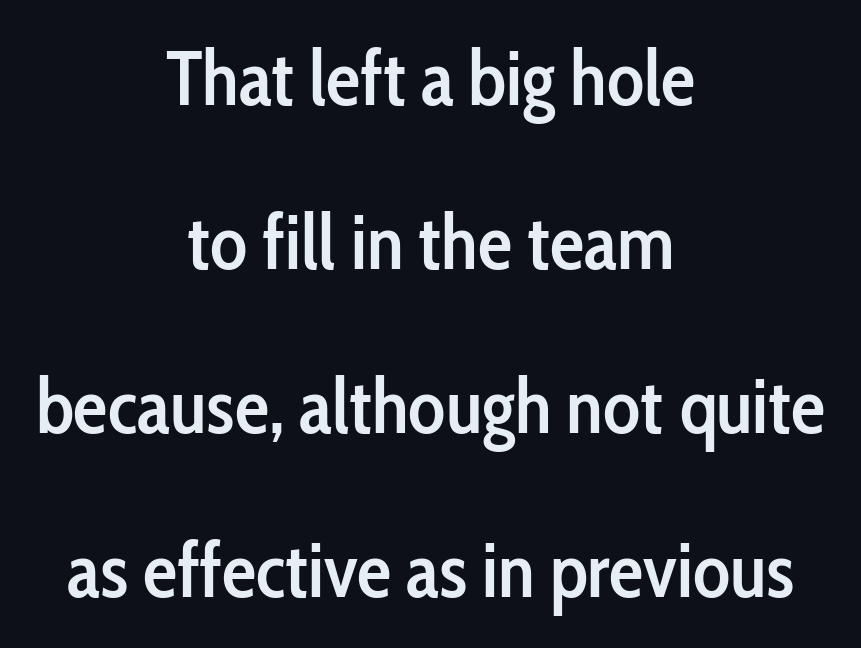
The letters advance in unequal steps, a hallmark of proportional type. Plain, unruled lines of type. These lines are centered, leaving both edges ragged. The characters look somewhat weighty, a semibold short of true bold. Every character sits straight up, as roman type does. Successive baselines arrive slowly, with a big drop between each.
